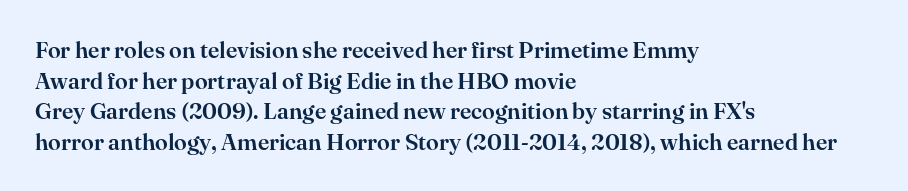
The image shows 23 px text type, upright; set left-aligned, normal line spacing (1.33x), normal letter spacing, not underlined.
